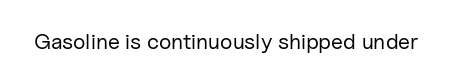
{"italic": "no", "bold": "no", "underline": "no", "letter_spacing": "normal", "letter_spacing_em": 0.0, "glyph_px": 22}
